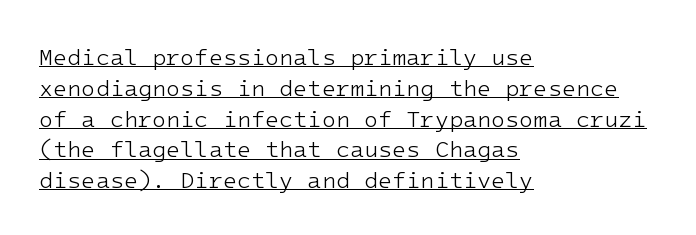
{"italic": "no", "bold": "no", "underline": "yes", "align": "left", "line_spacing": "normal", "line_spacing_ratio": 1.34, "letter_spacing": "normal", "letter_spacing_em": 0.0, "glyph_px": 23}
